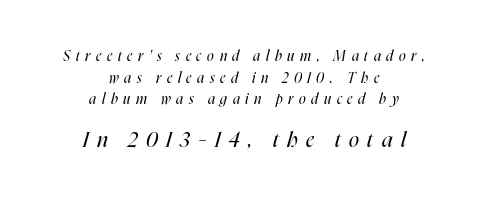
The lower block of text is set noticeably larger than the block above it. If you drew a line through each stem, it would be angled. A bare baseline throughout the passage. Normally led — the rows are evenly, conventionally spaced. Is the type heavy? It reads as light-to-regular instead. Does extra space separate the letters? Yes, quite a lot of it.
